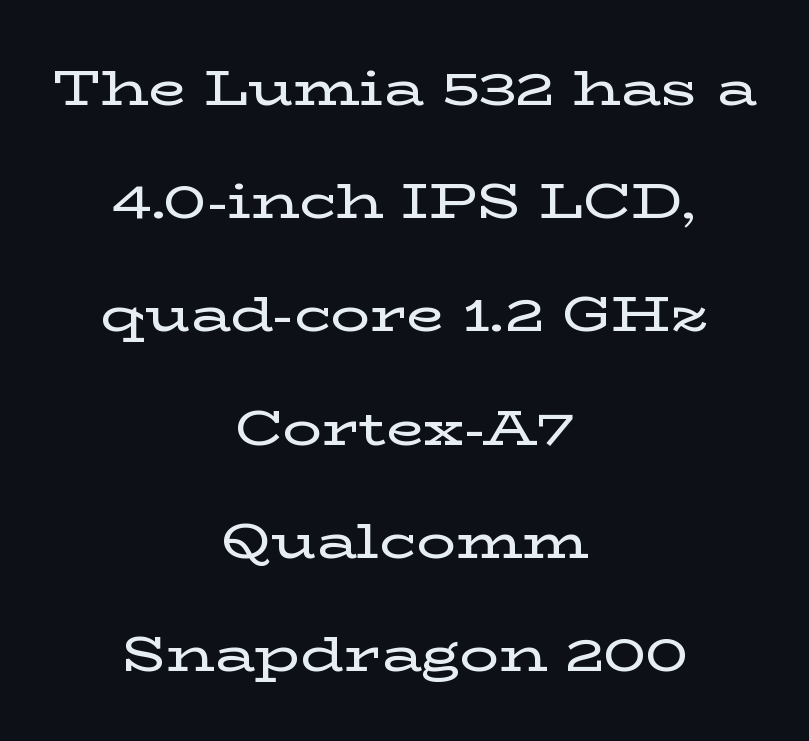
Vertical spacing — loose. Caption: multi-line text, centered on the measure. Nothing unusual about the tracking: characters are spaced as the font intends. Rendered with straight, roman letterforms.
